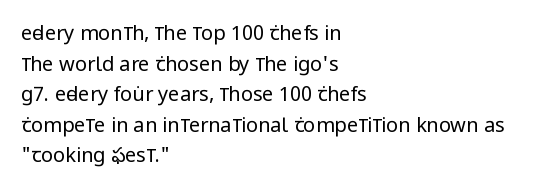
The image shows 20 px text type, upright; set left-aligned, normal line spacing (1.53x), normal letter spacing, not underlined.
